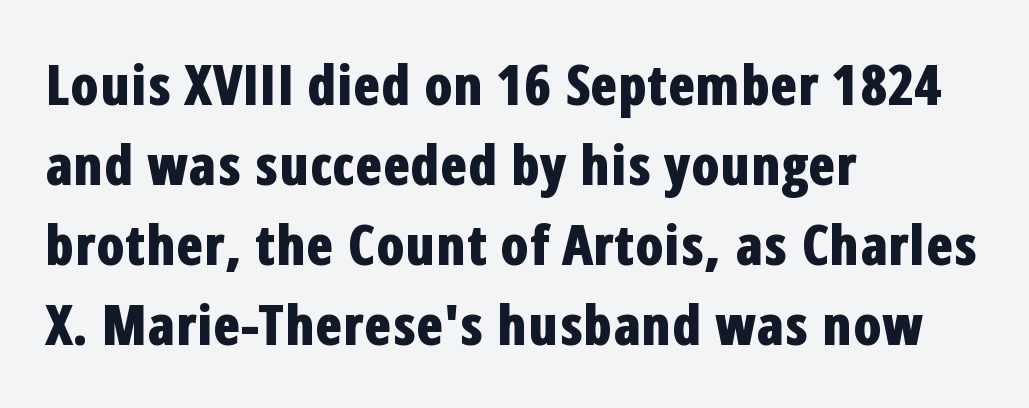
The image shows 56 px bold, condensed sans-serif type, upright; set left-aligned, normal line spacing (1.43x), normal letter spacing, not underlined; low stroke contrast and a medium x-height.
